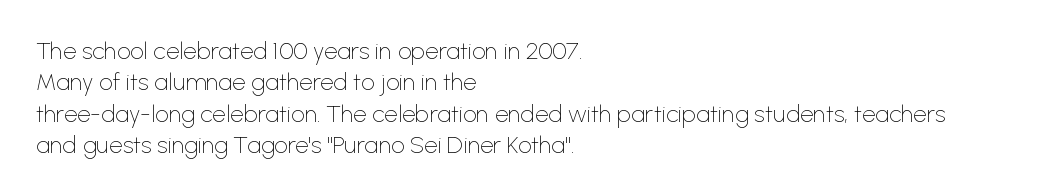
The image shows 24 px text type, upright; set left-aligned, normal line spacing (1.31x), normal letter spacing, not underlined.
